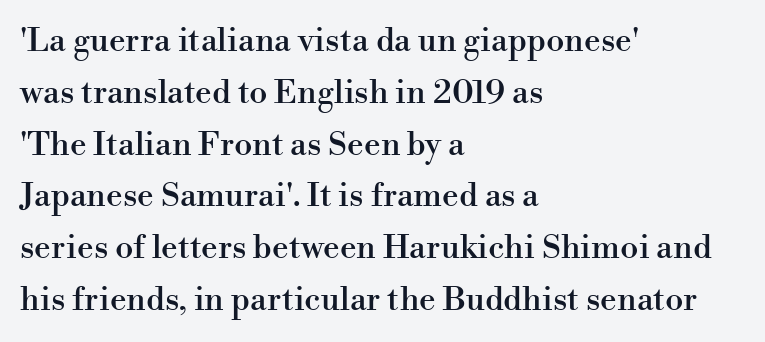
Unlike italic type, these characters show no tilt at all. The setting favours the left margin, as ordinary paragraphs usually do. Only glyphs here, with clear space below each row. These lines are rendered in a variable-pitch font. Students, observe: this is what conventionally led text looks like. The face used here is seriffed, in the tradition of book romans.
